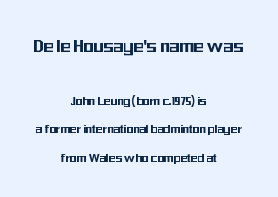
Lines of text with bare space underneath. Look at the glyph heights: the upper group is clearly the bigger setting. The line texture is even and compact thanks to regular tracking. Rendered with straight, roman letterforms. A student would call this center alignment; a typographer would say set centered. Each new line begins a long way beneath the previous one.
